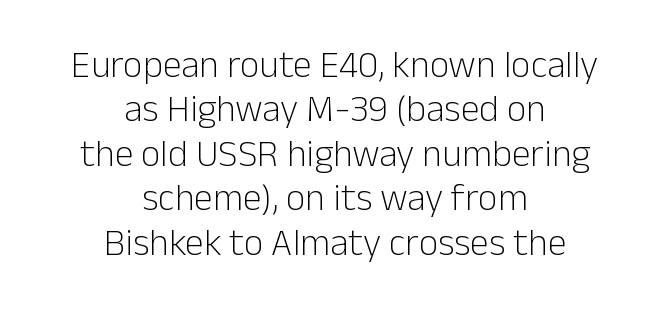
A student would call this center alignment; a typographer would say set centered. Check where the strokes stop: nothing finishes them off — pure sans. Quick note: underline off. You could call the tracking neutral — neither tight nor loose. Upright lettering throughout. Spacing verdict: proportional, widths tailored to each character.
